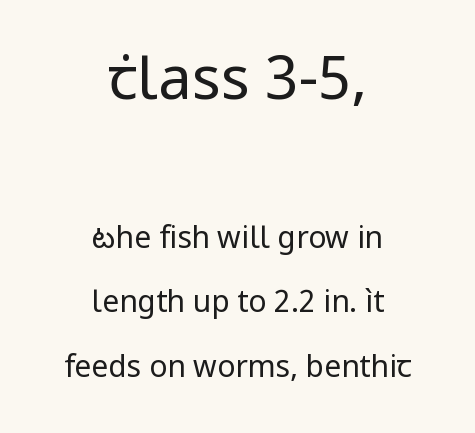
Q: Is the text bold? A: No.
Q: Is the text italic (slanted)? A: No, it is upright.
Q: Is the typeface a serif or a sans-serif typeface? A: Sans-serif.
Q: Is the text underlined? A: No.
Q: How is the paragraph aligned? A: Centered.
Q: Is the spacing between letters normal or unusually wide? A: Normal.
Q: Is the spacing between lines tight, normal or loose? A: Loose.
Q: Which block of text is set in a larger size, the first (top) or the second (bottom)? A: The first (top) one.
Q: Width (condensed, normal, or wide)? A: Normal.
Q: Stroke contrast? A: Low.
Q: x-height? A: Medium.
Q: Monospaced? A: No.
